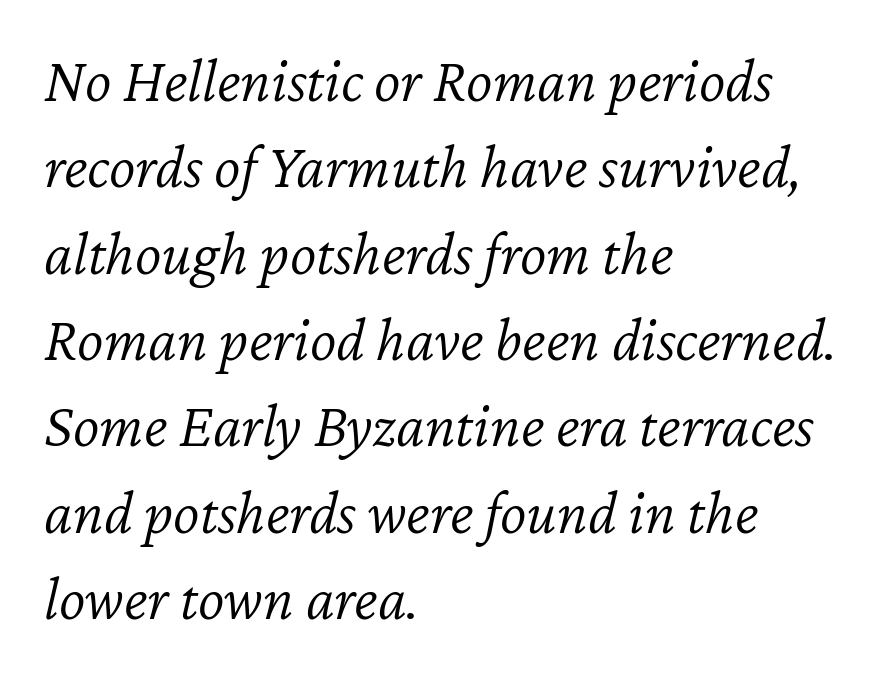
The image shows 63 px light type, italic (leaning right); set left-aligned, normal line spacing (1.37x), normal letter spacing, not underlined; low stroke contrast and a medium x-height.
